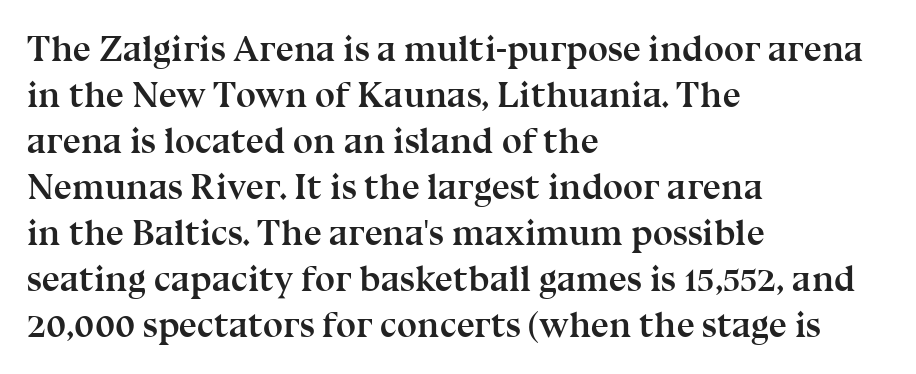
Q: Is the text bold? A: Yes.
Q: Is the text italic (slanted)? A: No, it is upright.
Q: Is the typeface a serif or a sans-serif typeface? A: Serif.
Q: Is the text underlined? A: No.
Q: How is the paragraph aligned? A: Left-aligned.
Q: Is the spacing between letters normal or unusually wide? A: Normal.
Q: Is the spacing between lines tight, normal or loose? A: Normal.
Q: Width (condensed, normal, or wide)? A: Normal.
Q: Stroke contrast? A: Medium.
Q: x-height? A: Medium.
Q: Monospaced? A: No.
